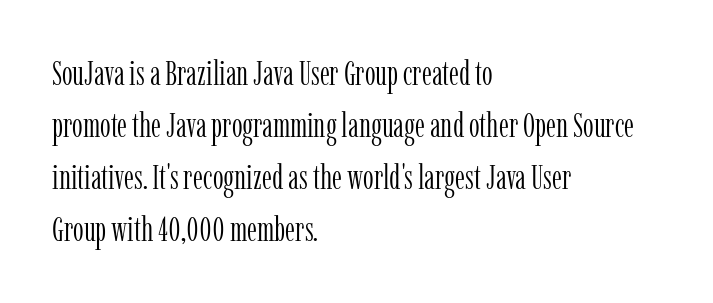
Q: Is the text bold? A: No.
Q: Is the text italic (slanted)? A: No, it is upright.
Q: Is the typeface a serif or a sans-serif typeface? A: Serif.
Q: Is the text underlined? A: No.
Q: How is the paragraph aligned? A: Left-aligned.
Q: Is the spacing between letters normal or unusually wide? A: Normal.
Q: Is the spacing between lines tight, normal or loose? A: Normal.
Q: Width (condensed, normal, or wide)? A: Condensed.
Q: Stroke contrast? A: Low.
Q: x-height? A: Medium.
Q: Monospaced? A: No.
